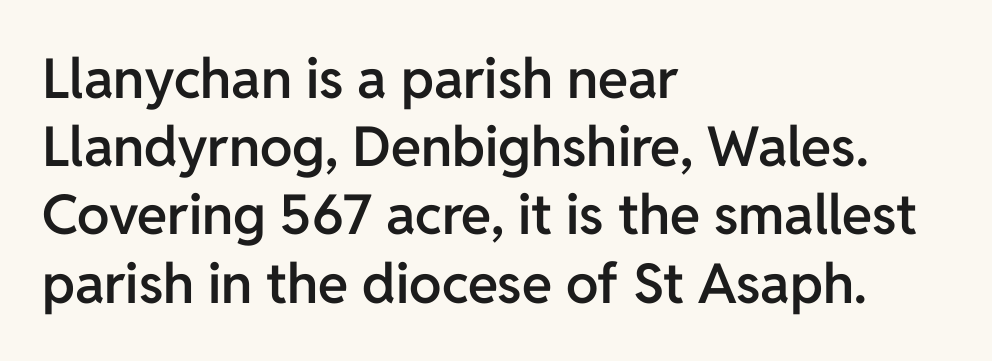
The image shows 55 px semibold sans-serif type, upright; set left-aligned, line spacing 1.24x, normal letter spacing, not underlined; low stroke contrast and a medium x-height.
